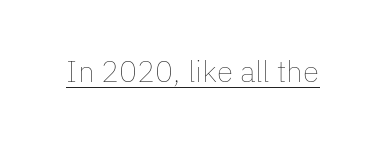
{"italic": "no", "bold": "no", "weight": "thin", "width": "normal", "stroke_contrast": "low", "x_height": "medium", "monospaced": "no", "underline": "yes", "letter_spacing": "normal", "letter_spacing_em": 0.0, "glyph_px": 30}
